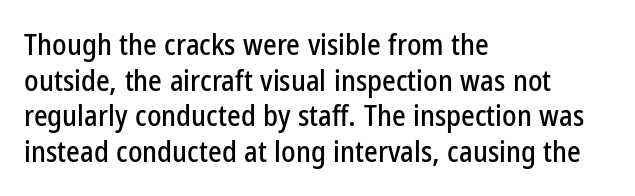
Q: Is the text italic (slanted)? A: No, it is upright.
Q: Is the typeface a serif or a sans-serif typeface? A: Sans-serif.
Q: Is the text underlined? A: No.
Q: How is the paragraph aligned? A: Left-aligned.
Q: Is the spacing between letters normal or unusually wide? A: Normal.
Q: Width (condensed, normal, or wide)? A: Condensed.
Q: Stroke contrast? A: Low.
Q: x-height? A: Medium.
Q: Monospaced? A: No.
